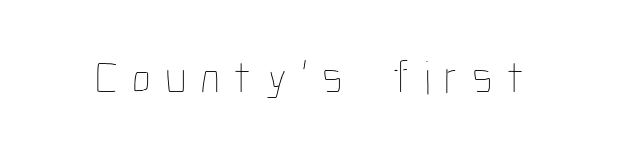
{"italic": "no", "bold": "no", "weight": "thin", "width": "condensed", "stroke_contrast": "low", "x_height": "medium", "monospaced": "no", "underline": "no", "letter_spacing": "wide", "letter_spacing_em": 0.29, "glyph_px": 48}
